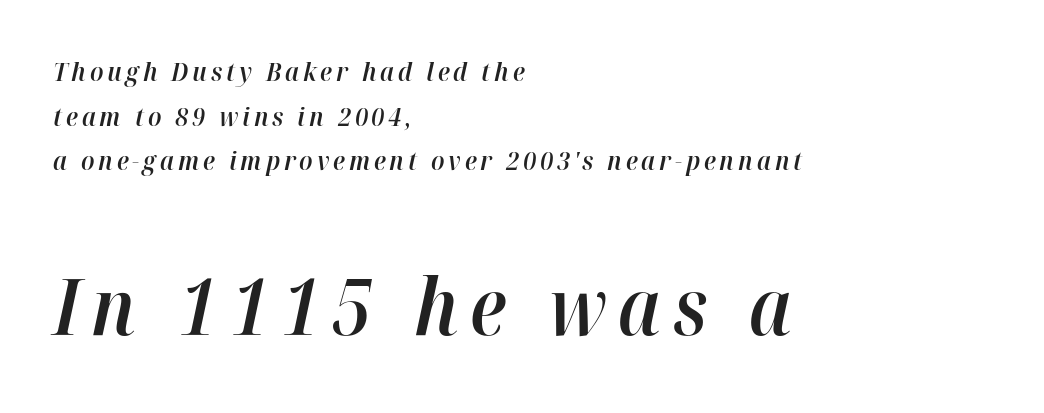
{"italic": "yes", "lean": "right", "slant_degrees": 12, "bold": "semi", "weight": "semibold", "width": "normal", "stroke_contrast": "high", "x_height": "medium", "monospaced": "no", "underline": "no", "align": "left", "line_spacing_ratio": 1.72, "larger_block": "second", "size_ratio": 3.04, "glyph_px": 79}
